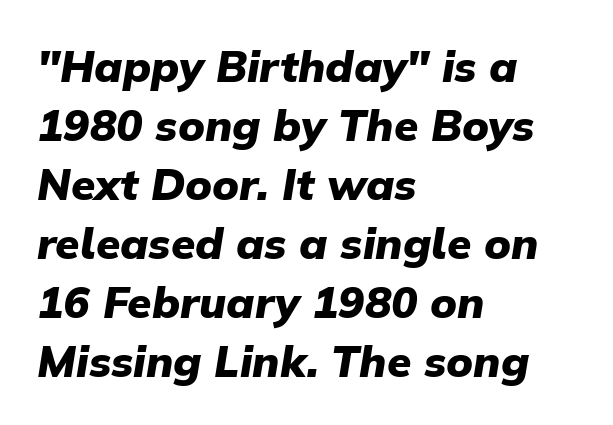
The type is set solid horizontally, with unmodified tracking. Leading matches the norm, producing a regular column. Clear beneath every line of the passage. In CSS terms this would be text-align: left.
